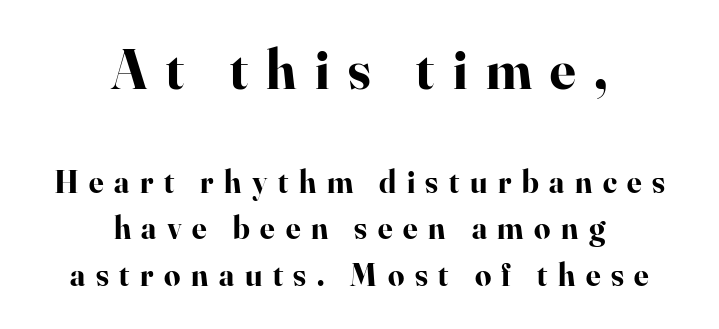
Compared with typical body copy, the letter spacing here is much looser. This rendering uses center alignment, leaving both contours irregular but symmetric. Think of a printed novel: that variable character pitch is what you see here. Glance below the letters and you will spot only blank space.
